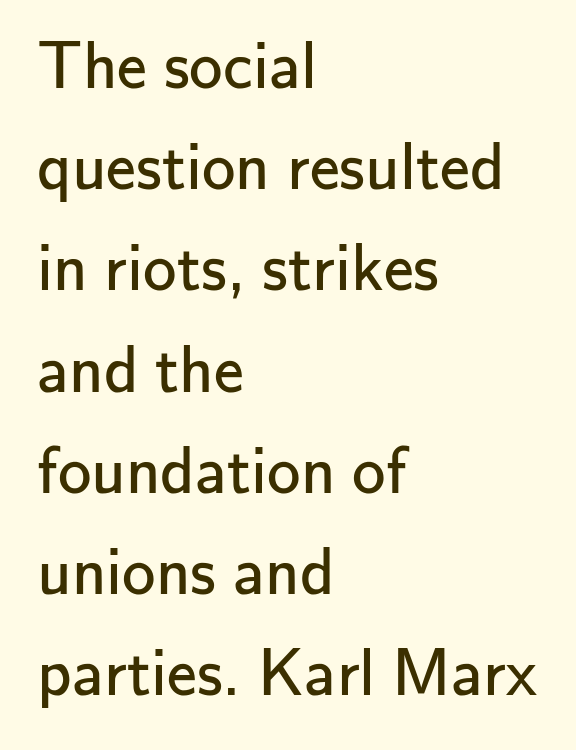
Q: Is the text bold? A: No.
Q: Is the text italic (slanted)? A: No, it is upright.
Q: Is the typeface a serif or a sans-serif typeface? A: Sans-serif.
Q: Is the text underlined? A: No.
Q: How is the paragraph aligned? A: Left-aligned.
Q: Is the spacing between letters normal or unusually wide? A: Normal.
Q: Is the spacing between lines tight, normal or loose? A: Normal.
Q: Width (condensed, normal, or wide)? A: Normal.
Q: Stroke contrast? A: Low.
Q: x-height? A: Small.
Q: Monospaced? A: No.
